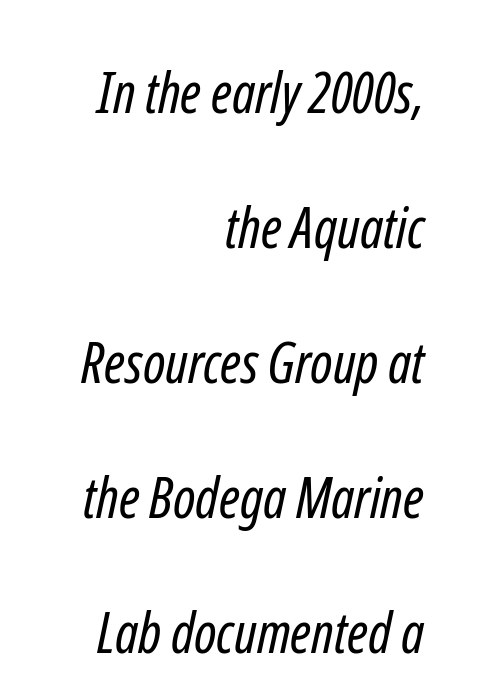
{"serif": "no", "bold": "no", "weight": "regular", "width": "condensed", "stroke_contrast": "low", "x_height": "medium", "monospaced": "no", "underline": "no", "align": "right", "line_spacing": "loose", "line_spacing_ratio": 2.41, "letter_spacing": "normal", "letter_spacing_em": 0.0, "glyph_px": 56}
